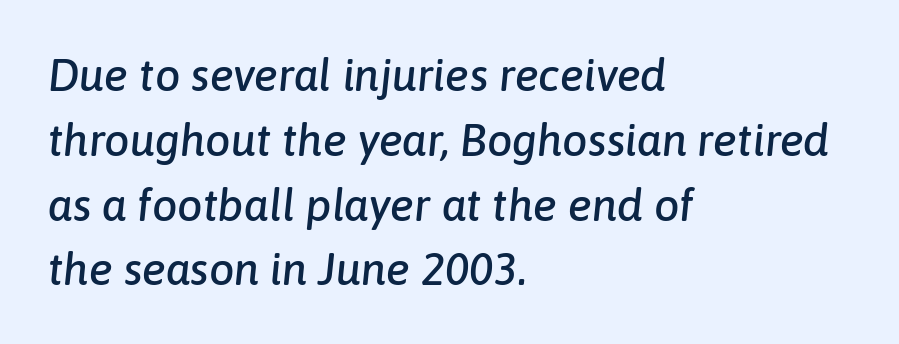
Q: Is the text italic (slanted)? A: Yes, it leans right by about 6 degrees.
Q: Is the text underlined? A: No.
Q: How is the paragraph aligned? A: Left-aligned.
Q: Is the spacing between letters normal or unusually wide? A: Normal.
Q: Is the spacing between lines tight, normal or loose? A: Normal.
Q: Width (condensed, normal, or wide)? A: Normal.
Q: Stroke contrast? A: Low.
Q: x-height? A: Medium.
Q: Monospaced? A: No.
